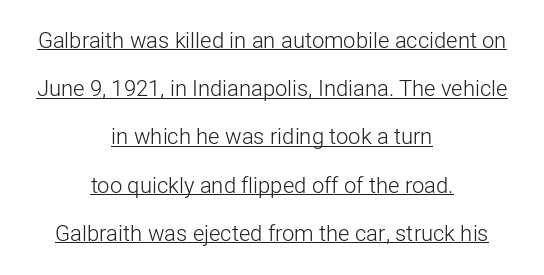
The image shows 22 px text type, upright; set centered, loose line spacing (2.19x), normal letter spacing, underlined.
